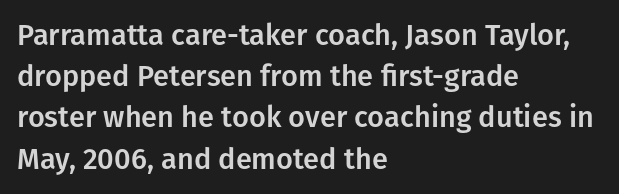
{"serif": "no", "italic": "no", "width": "normal", "stroke_contrast": "low", "x_height": "medium", "monospaced": "no", "underline": "no", "align": "left", "line_spacing": "normal", "line_spacing_ratio": 1.42, "letter_spacing": "normal", "letter_spacing_em": 0.0, "glyph_px": 29}
